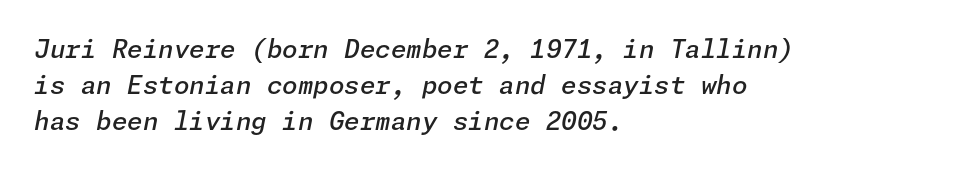
The image shows 25 px text type, italic (leaning right); set left-aligned, normal line spacing (1.45x), normal letter spacing, not underlined.
